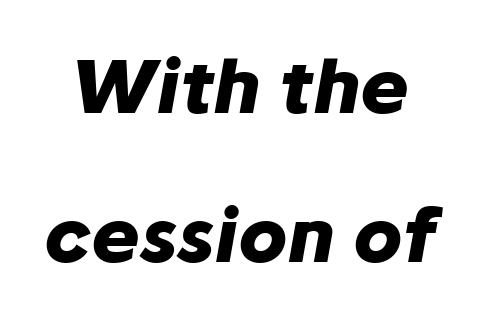
{"italic": "yes", "lean": "right", "slant_degrees": 10, "bold": "yes", "weight": "heavy", "width": "normal", "stroke_contrast": "low", "x_height": "medium", "monospaced": "no", "underline": "no", "line_spacing": "loose", "line_spacing_ratio": 2.04, "letter_spacing": "normal", "letter_spacing_em": 0.0, "glyph_px": 73}
